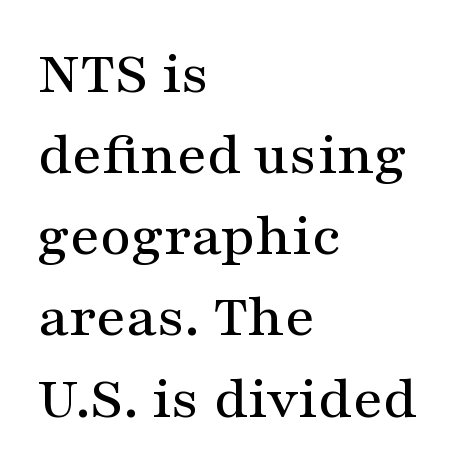
Q: Is the text italic (slanted)? A: No, it is upright.
Q: Is the typeface a serif or a sans-serif typeface? A: Serif.
Q: Is the text underlined? A: No.
Q: How is the paragraph aligned? A: Left-aligned.
Q: Is the spacing between letters normal or unusually wide? A: Normal.
Q: Is the spacing between lines tight, normal or loose? A: Normal.
Q: Width (condensed, normal, or wide)? A: Wide.
Q: Stroke contrast? A: Medium.
Q: x-height? A: Medium.
Q: Monospaced? A: No.
